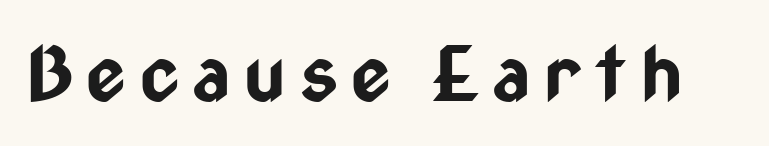
These lines are rendered in a variable-pitch font. The specimen reads as upright at a glance. The foot of each line stays bare and open. Compared with an ordinary text face, these strokes are far heavier — a full bold. This rendering employs a face without finishing strokes, i.e., a sans-serif.
